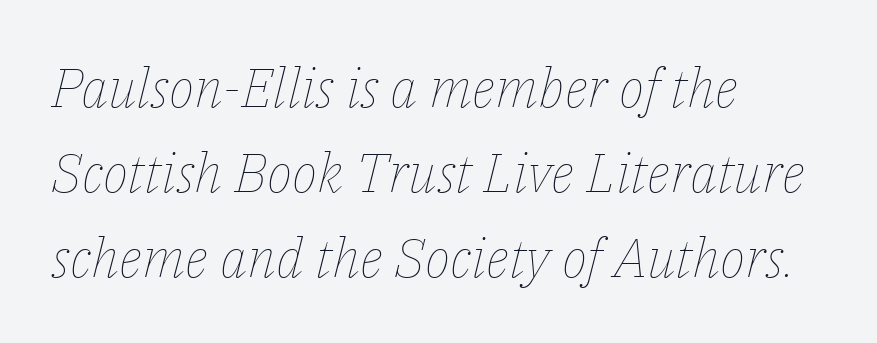
Q: Is the text bold? A: No.
Q: Is the text italic (slanted)? A: Yes, it leans right by about 14 degrees.
Q: Is the text underlined? A: No.
Q: How is the paragraph aligned? A: Left-aligned.
Q: Is the spacing between letters normal or unusually wide? A: Normal.
Q: Is the spacing between lines tight, normal or loose? A: Normal.
Q: Width (condensed, normal, or wide)? A: Normal.
Q: Stroke contrast? A: Low.
Q: x-height? A: Medium.
Q: Monospaced? A: No.
